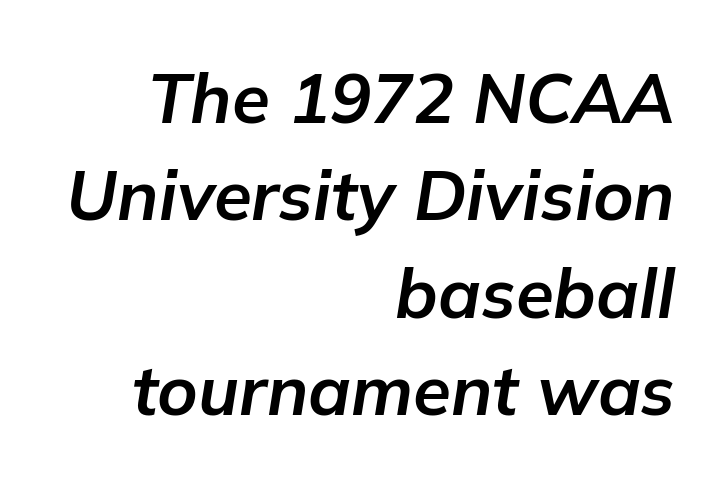
{"italic": "yes", "lean": "right", "slant_degrees": 9, "bold": "yes", "weight": "bold", "width": "normal", "stroke_contrast": "low", "x_height": "medium", "monospaced": "no", "underline": "no", "align": "right", "line_spacing": "normal", "line_spacing_ratio": 1.41, "letter_spacing": "normal", "letter_spacing_em": 0.0, "glyph_px": 69}
